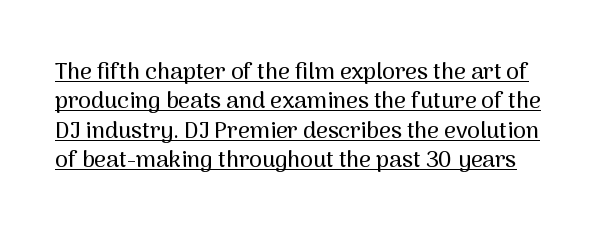
The image shows 23 px text type, upright; set normal line spacing (1.28x), normal letter spacing, underlined.
